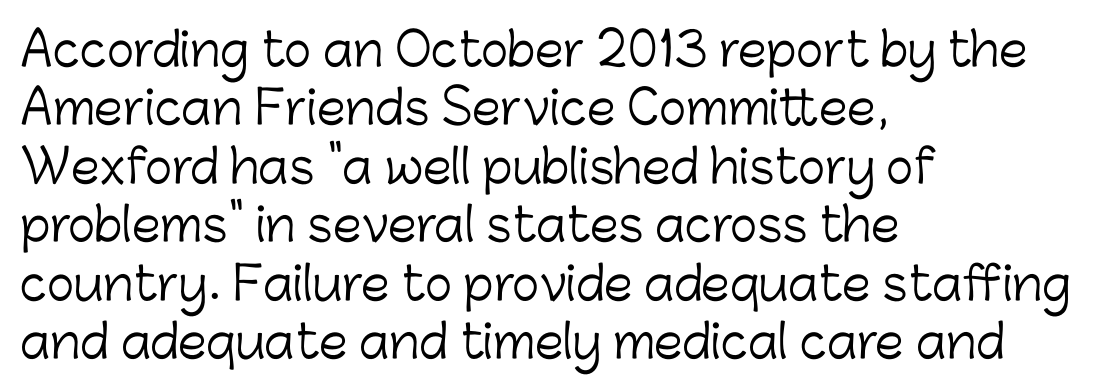
Typographically, this falls in the sans-serif category. These lines are rendered in a variable-pitch font. Evenly set lines give the paragraph a standard silhouette. The text block is weighted toward the left margin, trailing off unevenly rightward. Decoration check: the copy has no underline. Every character sits straight up, as roman type does.
